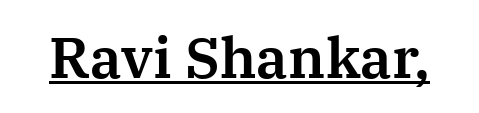
Q: Is the text italic (slanted)? A: No, it is upright.
Q: Is the typeface a serif or a sans-serif typeface? A: Serif.
Q: Is the text underlined? A: Yes.
Q: Is the spacing between letters normal or unusually wide? A: Normal.
Q: Width (condensed, normal, or wide)? A: Normal.
Q: Stroke contrast? A: Medium.
Q: x-height? A: Medium.
Q: Monospaced? A: No.
